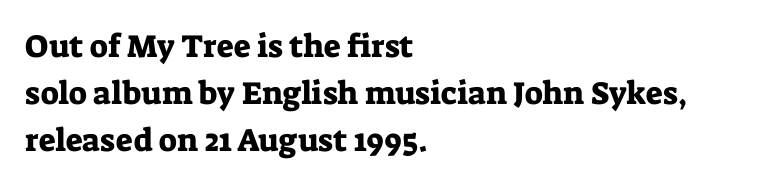
{"serif": "yes", "italic": "no", "width": "normal", "stroke_contrast": "low", "x_height": "medium", "monospaced": "no", "underline": "no", "align": "left", "line_spacing": "normal", "line_spacing_ratio": 1.47, "letter_spacing": "normal", "letter_spacing_em": 0.0, "glyph_px": 32}
